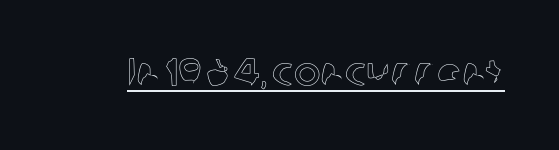
The image shows 40 px text type, upright; set normal letter spacing, underlined; a medium x-height.
